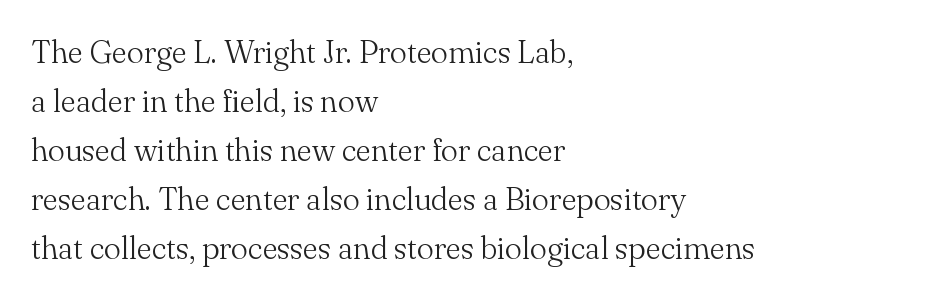
Proportional: the letters do not fall into vertical columns. Unlike italic type, these characters show no tilt at all. The face looks like a standard text weight, possibly lighter. Interline gaps are of average width in this sample. The face used here is rendered with its standard letterfit. Each letter's strokes conclude with small projecting serifs.
